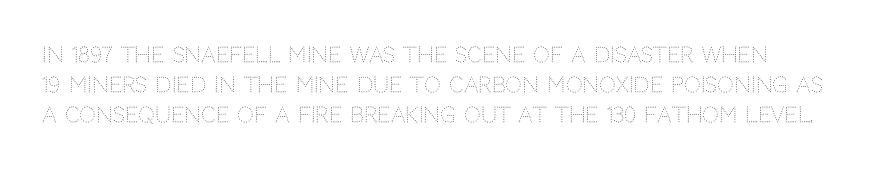
The words here are not underlined. Caption: face not bold, strokes unweighted. Notice how descenders clear the ascenders below comfortably — that's standard leading. The lettering holds an erect, upright posture throughout. Default kerning and tracking; the words read as compact shapes.
